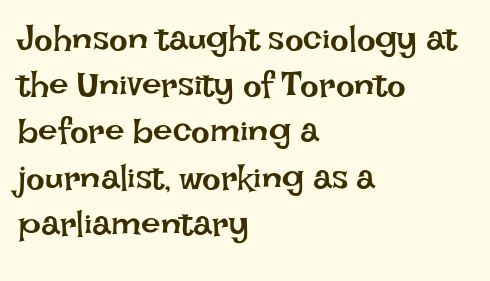
{"italic": "no", "bold": "no", "weight": "regular", "width": "normal", "stroke_contrast": "low", "x_height": "large", "monospaced": "no", "underline": "no", "align": "left", "line_spacing": "normal", "line_spacing_ratio": 1.32, "letter_spacing": "normal", "letter_spacing_em": 0.0, "glyph_px": 35}
